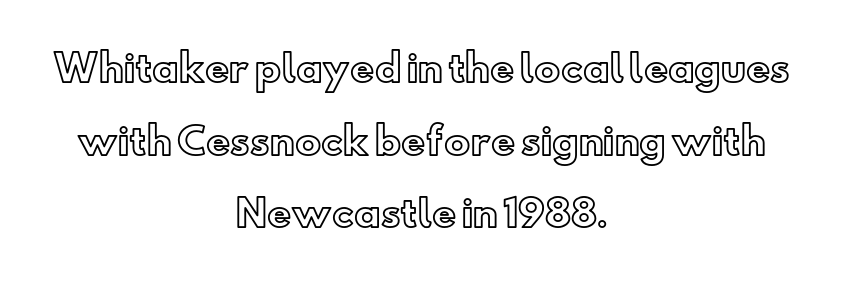
Here the designer chose a conventional face with non-uniform glyph widths. It's the straight-up-and-down kind of type. Leftover space on each line is divided equally before and after the words. The glyphs are unaccompanied by any horizontal stroke below them. Characters follow at the spacing the type designer built in. A great deal of white space separates one row of letters from the next.
